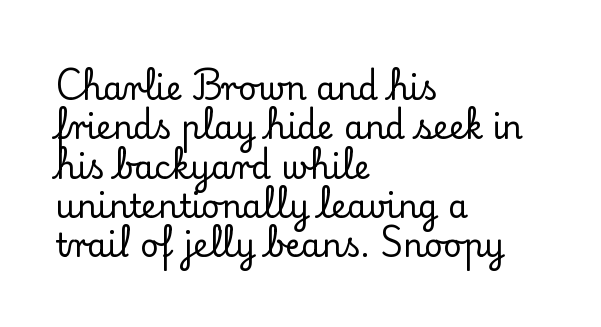
{"serif": "yes", "italic": "no", "width": "normal", "stroke_contrast": "low", "x_height": "small", "monospaced": "no", "underline": "no", "align": "left", "line_spacing_ratio": 1.23, "letter_spacing": "normal", "letter_spacing_em": 0.0, "glyph_px": 32}
